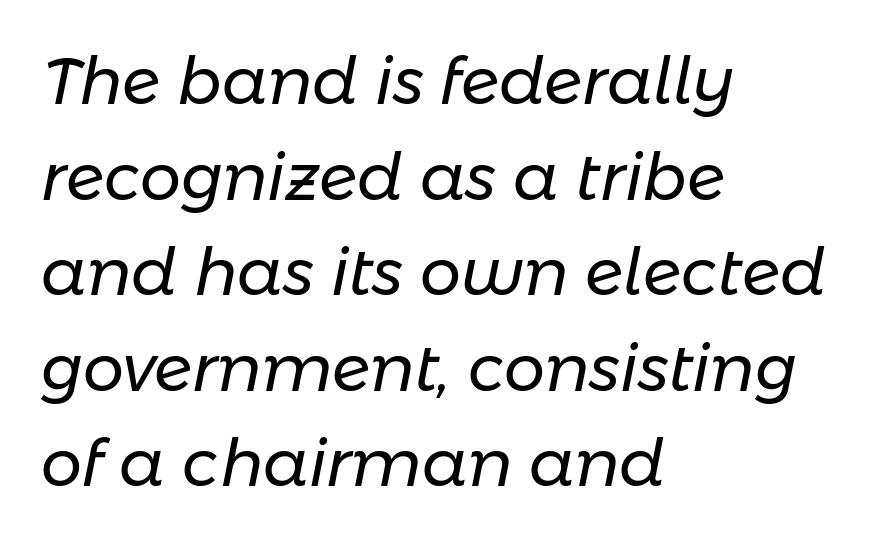
{"italic": "yes", "lean": "right", "slant_degrees": 11, "bold": "no", "weight": "regular", "width": "normal", "stroke_contrast": "low", "x_height": "medium", "monospaced": "no", "underline": "no", "align": "left", "line_spacing": "normal", "line_spacing_ratio": 1.47, "letter_spacing": "normal", "letter_spacing_em": 0.0, "glyph_px": 65}
